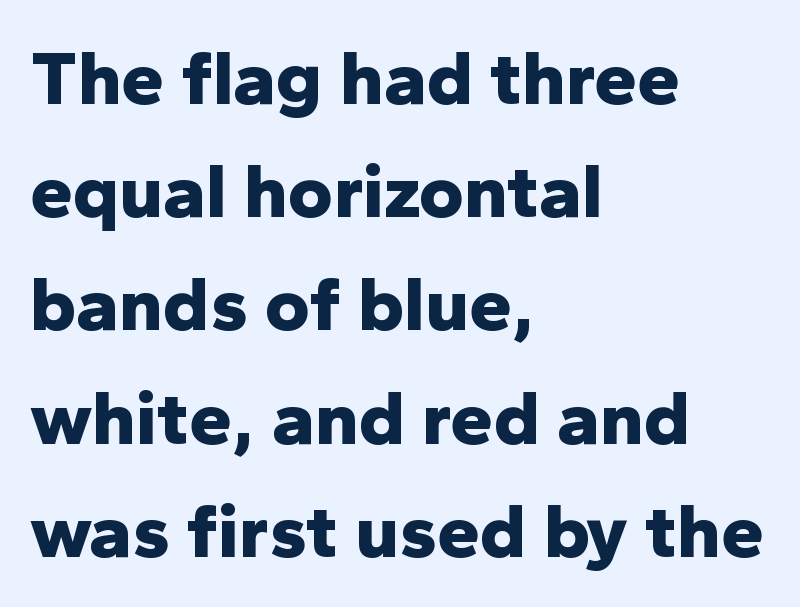
The image shows 77 px bold sans-serif type, upright; set left-aligned, normal line spacing (1.47x), normal letter spacing, not underlined; low stroke contrast and a medium x-height.
